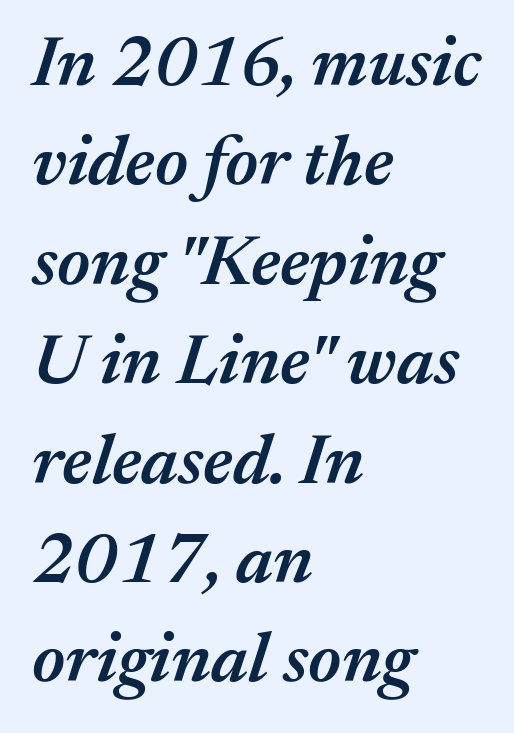
The image shows 71 px semibold type, italic (leaning right); set left-aligned, normal line spacing (1.4x), normal letter spacing, not underlined; medium stroke contrast and a medium x-height.
